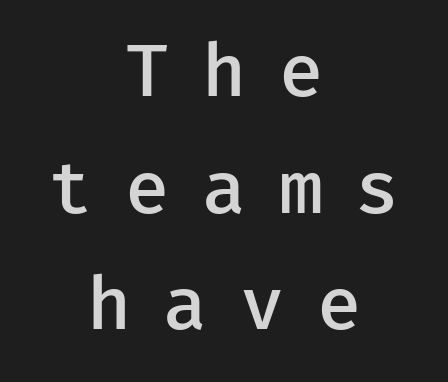
{"serif": "no", "italic": "no", "bold": "semi", "weight": "semibold", "width": "normal", "stroke_contrast": "low", "x_height": "medium", "underline": "no", "align": "center", "line_spacing": "normal", "line_spacing_ratio": 1.62, "letter_spacing": "wide", "letter_spacing_em": 0.45, "glyph_px": 72}
